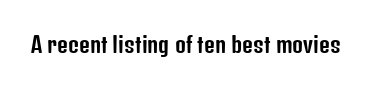
{"italic": "no", "underline": "no", "letter_spacing": "normal", "letter_spacing_em": 0.0, "glyph_px": 21}
